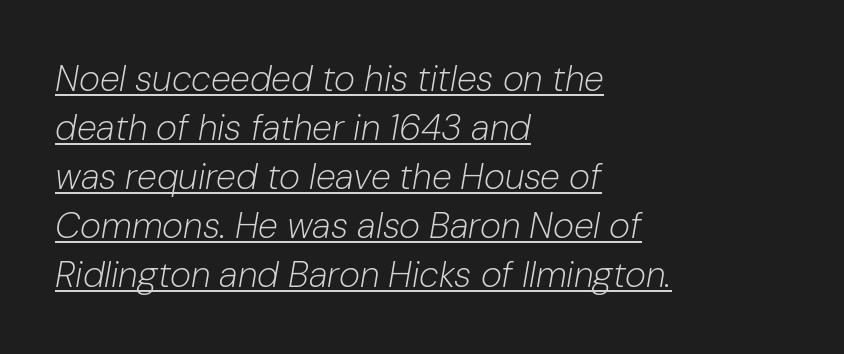
{"italic": "yes", "lean": "right", "slant_degrees": 10, "bold": "no", "weight": "light", "width": "normal", "stroke_contrast": "low", "x_height": "medium", "monospaced": "no", "underline": "yes", "align": "left", "line_spacing": "normal", "line_spacing_ratio": 1.36, "letter_spacing": "normal", "letter_spacing_em": 0.0, "glyph_px": 36}
